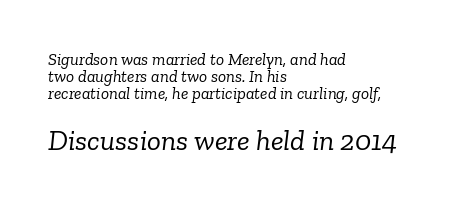
Q: Is the text bold? A: No.
Q: Is the text italic (slanted)? A: Yes, it leans right by about 6 degrees.
Q: Is the typeface a serif or a sans-serif typeface? A: Serif.
Q: Is the text underlined? A: No.
Q: How is the paragraph aligned? A: Left-aligned.
Q: Is the spacing between letters normal or unusually wide? A: Normal.
Q: Is the spacing between lines tight, normal or loose? A: Tight.
Q: Which block of text is set in a larger size, the first (top) or the second (bottom)? A: The second (bottom) one.
Q: Width (condensed, normal, or wide)? A: Normal.
Q: Stroke contrast? A: Low.
Q: x-height? A: Medium.
Q: Monospaced? A: No.
